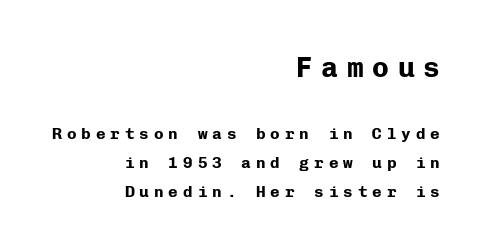
The image shows 28 px bold sans-serif type, upright, monospaced; set right-aligned, line spacing 1.81x, unusually wide letter spacing (+0.31 em), not underlined; the first (top) block is 1.75x larger; low stroke contrast and a medium x-height.
